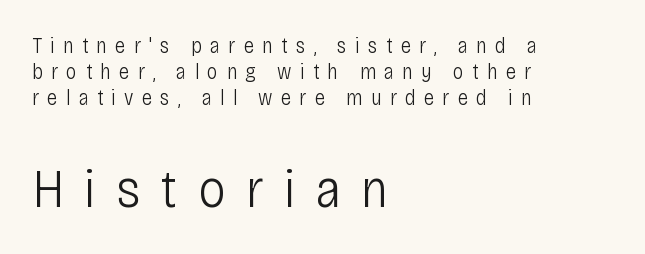
Nope, no serifs anywhere on these letters. Display-style spreading of the glyphs; the letterfit is very open. Ascenders rise straight up at ninety degrees. Visually the block forms a straight wall on the left and a jagged coastline on the right.
